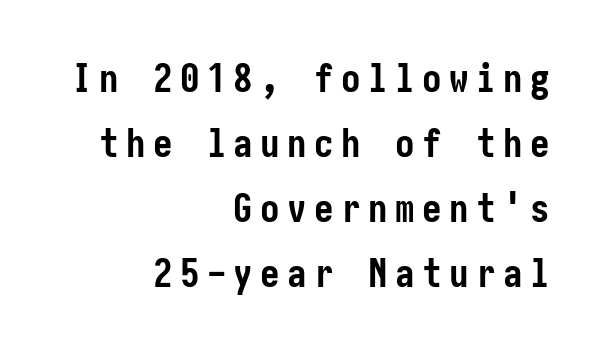
The image shows 39 px semibold, condensed sans-serif type, upright; set right-aligned, normal line spacing (1.67x), not underlined; low stroke contrast and a medium x-height.
